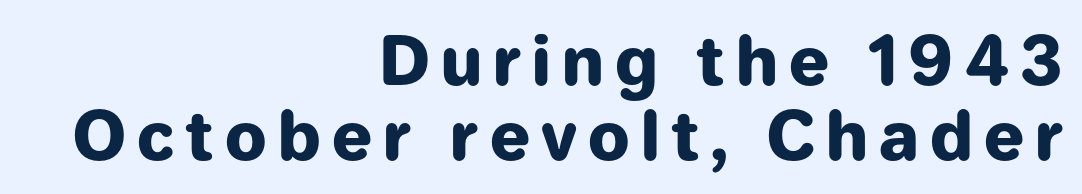
{"serif": "no", "italic": "no", "bold": "yes", "weight": "heavy", "width": "normal", "stroke_contrast": "low", "x_height": "medium", "monospaced": "no", "underline": "no", "align": "right", "line_spacing": "tight", "line_spacing_ratio": 1.13, "glyph_px": 66}
